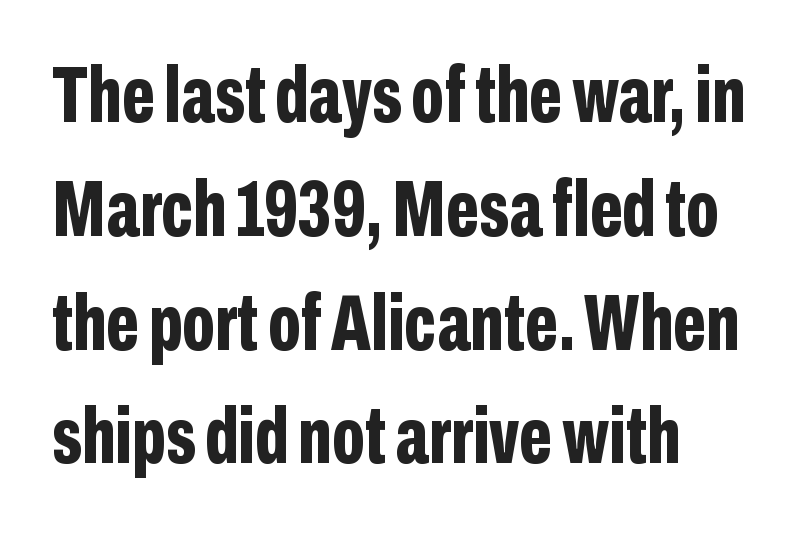
In terms of posture, this sample is upright. Interline gaps are of average width in this sample. The typeface chosen for these lines omits serifs. Horizontally, the lines are justified to the leading edge only. The area under the type is left untouched.
